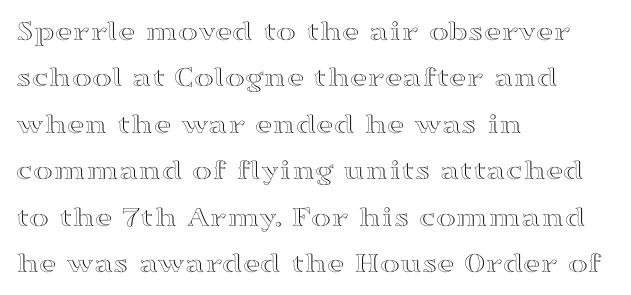
The words here are not underlined. The letters advance in unequal steps, a hallmark of proportional type. The space between consecutive lines is moderate. The typesetter chose a ragged-right arrangement here.
